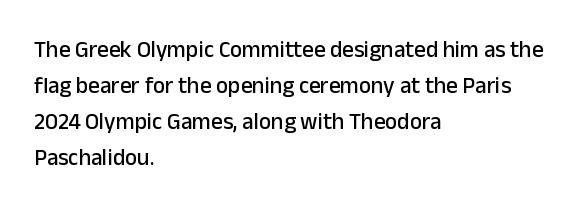
{"italic": "no", "underline": "no", "align": "left", "line_spacing": "normal", "line_spacing_ratio": 1.57, "letter_spacing": "normal", "letter_spacing_em": 0.0, "glyph_px": 23}
